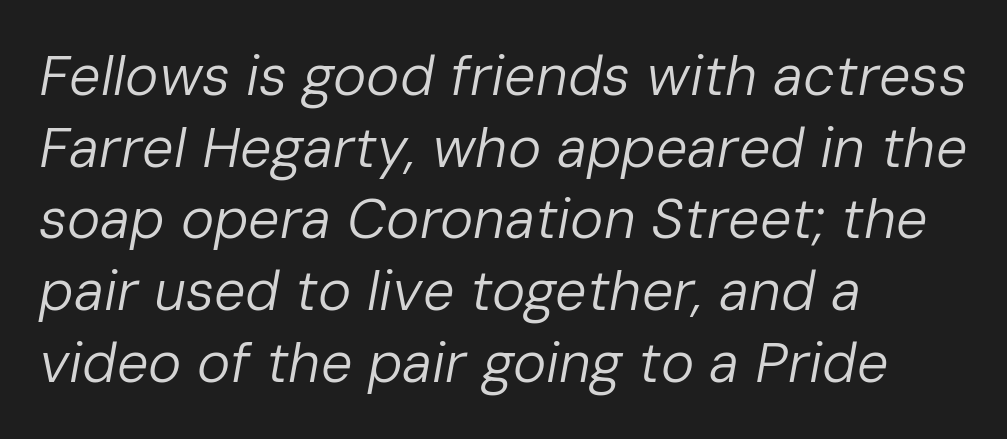
{"italic": "yes", "lean": "right", "slant_degrees": 10, "bold": "no", "weight": "regular", "width": "normal", "stroke_contrast": "low", "x_height": "medium", "monospaced": "no", "underline": "no", "align": "left", "line_spacing": "normal", "line_spacing_ratio": 1.28, "letter_spacing": "normal", "letter_spacing_em": 0.0, "glyph_px": 56}
